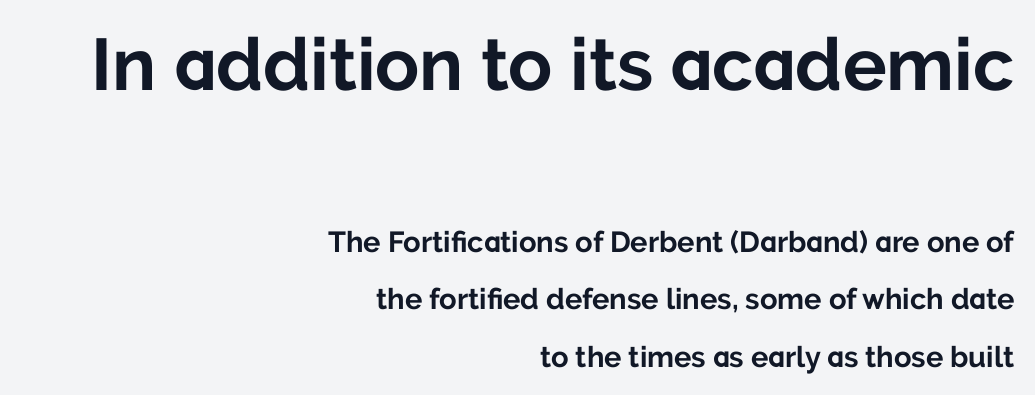
The characters look thick and weighty, a clear bold. Beneath every word, the page is bare. Looks like regular typesetting: each glyph gets only the width it needs. This is the regular roman posture of the typeface.
